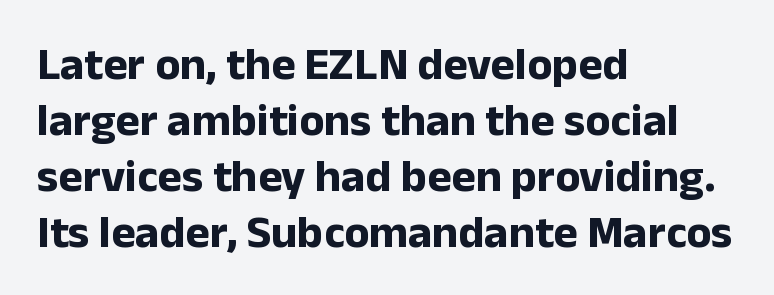
Notice how the stems are strictly vertical — no italics here. The letters advance in unequal steps, a hallmark of proportional type. Has an underline been added? It has not. Nothing unusual about the tracking: characters are spaced as the font intends.
